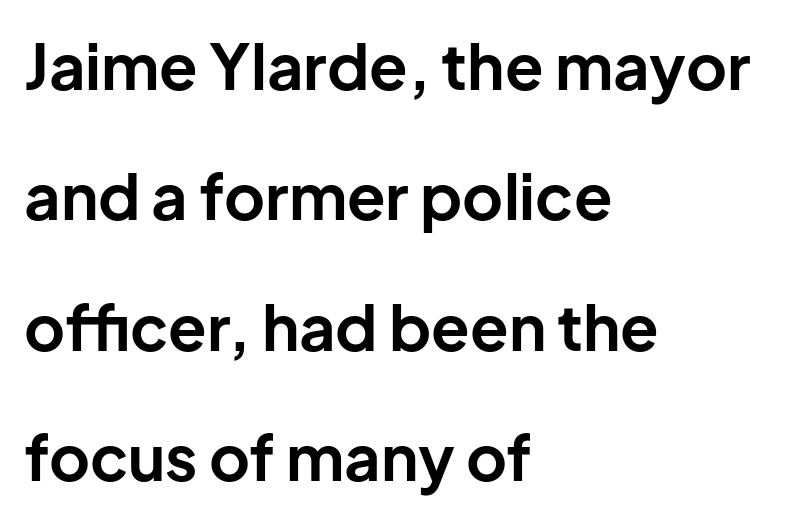
The image shows 63 px bold sans-serif type, upright; set left-aligned, loose line spacing (2.07x), normal letter spacing, not underlined; low stroke contrast and a medium x-height.
